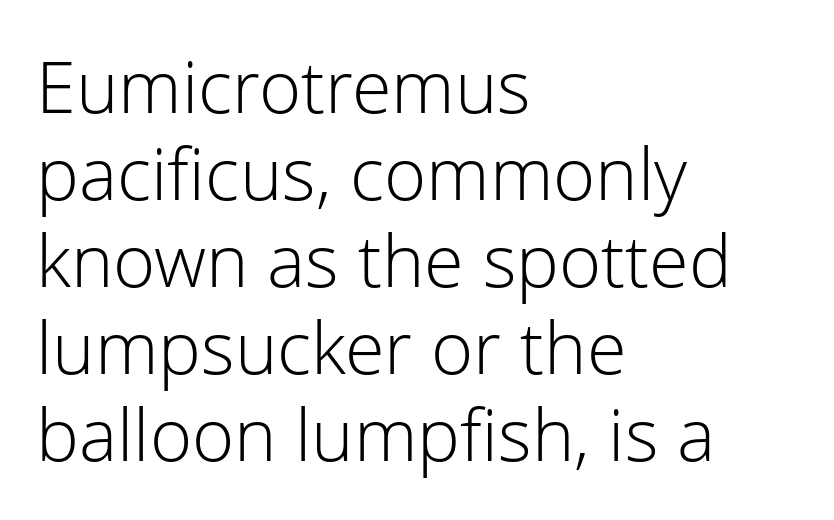
Q: Is the text bold? A: No.
Q: Is the text italic (slanted)? A: No, it is upright.
Q: Is the typeface a serif or a sans-serif typeface? A: Sans-serif.
Q: Is the text underlined? A: No.
Q: How is the paragraph aligned? A: Left-aligned.
Q: Is the spacing between letters normal or unusually wide? A: Normal.
Q: Width (condensed, normal, or wide)? A: Normal.
Q: Stroke contrast? A: Low.
Q: x-height? A: Medium.
Q: Monospaced? A: No.
